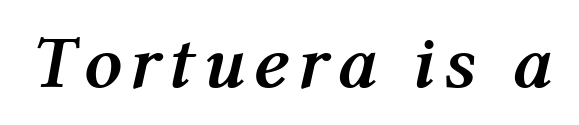
The image shows 75 px semibold type, italic (leaning right); set not underlined; medium stroke contrast and a medium x-height.
